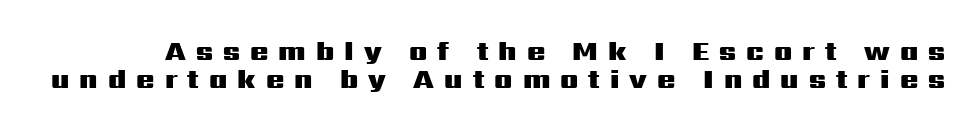
The lettering stays uniformly vertical, giving the passage a roman look. Reading down the column, the eye jumps only a short way to each next line. Has an underline been added? It has not. The horizontal fit of the characters is loose and conspicuously gappy.
